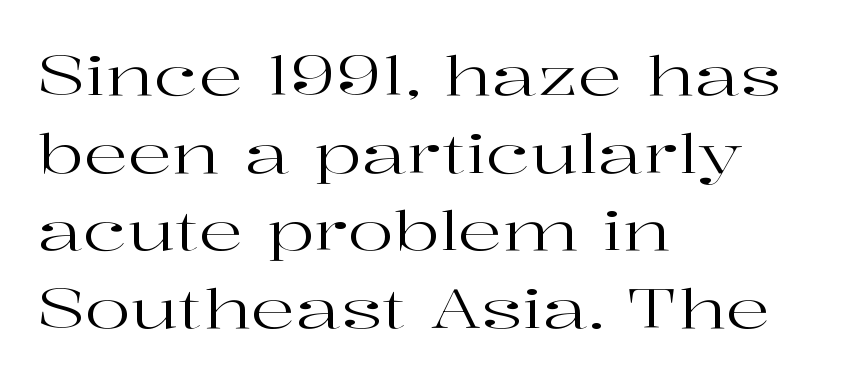
Q: Is the text bold? A: No.
Q: Is the text italic (slanted)? A: No, it is upright.
Q: Is the typeface a serif or a sans-serif typeface? A: Serif.
Q: Is the text underlined? A: No.
Q: How is the paragraph aligned? A: Left-aligned.
Q: Is the spacing between letters normal or unusually wide? A: Normal.
Q: Is the spacing between lines tight, normal or loose? A: Normal.
Q: Width (condensed, normal, or wide)? A: Wide.
Q: Stroke contrast? A: High.
Q: x-height? A: Medium.
Q: Monospaced? A: No.
